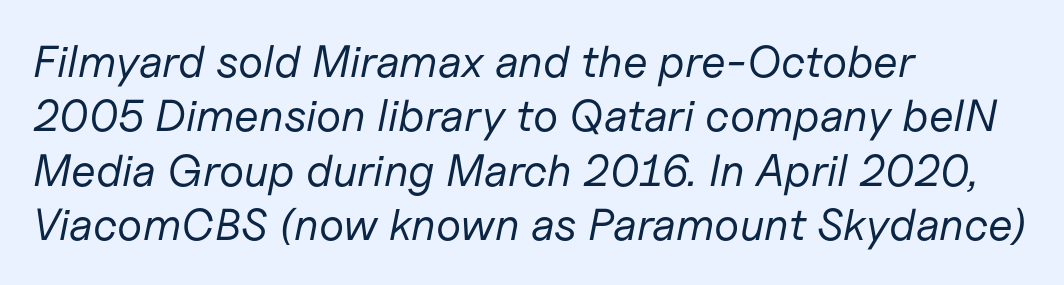
Q: Is the text bold? A: No.
Q: Is the text italic (slanted)? A: Yes, it leans right by about 11 degrees.
Q: Is the text underlined? A: No.
Q: How is the paragraph aligned? A: Left-aligned.
Q: Is the spacing between letters normal or unusually wide? A: Normal.
Q: Width (condensed, normal, or wide)? A: Normal.
Q: Stroke contrast? A: Low.
Q: x-height? A: Medium.
Q: Monospaced? A: No.
